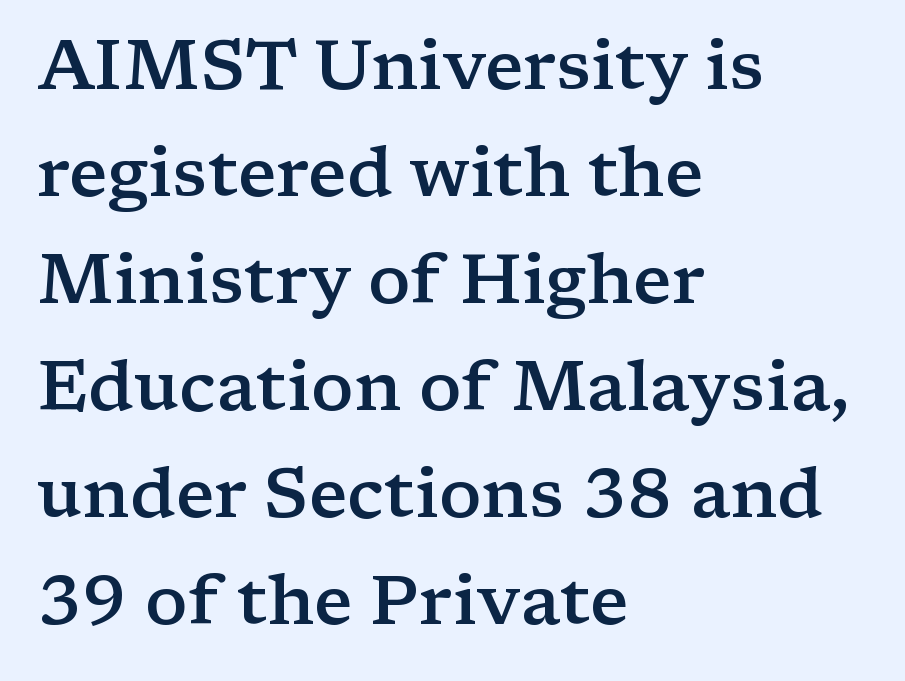
{"serif": "yes", "italic": "no", "bold": "semi", "weight": "semibold", "width": "wide", "stroke_contrast": "low", "x_height": "medium", "monospaced": "no", "underline": "no", "align": "left", "line_spacing": "normal", "line_spacing_ratio": 1.53, "letter_spacing": "normal", "letter_spacing_em": 0.0, "glyph_px": 70}
